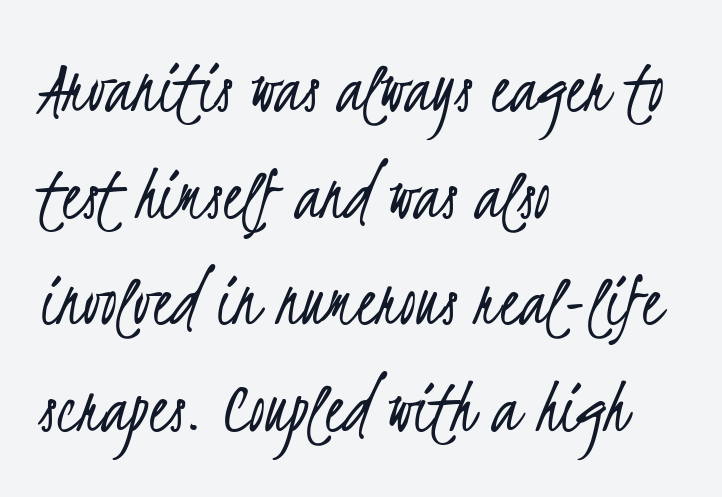
Standard letterfit; no display-style spreading of the glyphs. The rag falls on the right side of this text block. The letters advance in unequal steps, a hallmark of proportional type. Vertical spacing — default. Nope, no serifs anywhere on these letters.
